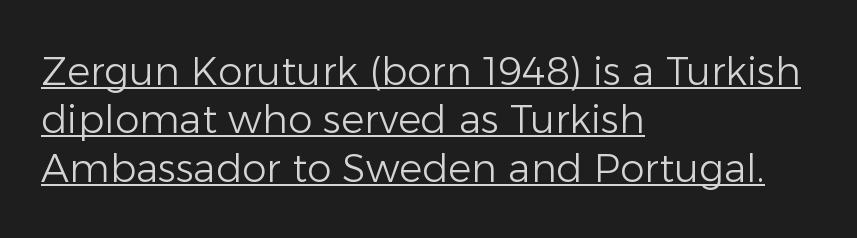
Notice how a bar underscores the lettering throughout. Words appear dense and cohesive because spacing is normal. Characters remain perfectly vertical along every line. Varying glyph widths throughout — classic text-font behaviour. Is the type heavy? It reads as light-to-regular instead. The characters display no serif detailing; their extremities are plain.
